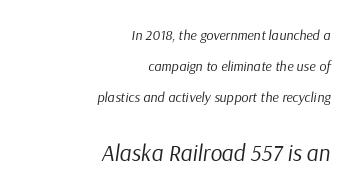
The face used here appears at its bigger size in the lower chunk. The gaps between neighbouring characters are ordinary and unremarkable. Ink coverage per letter is moderate at most. This sample is right-justified, so line beginnings fall wherever the words allow.
